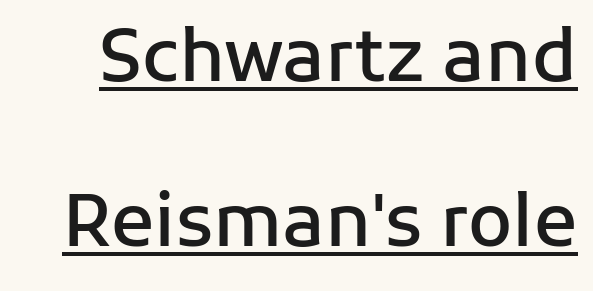
The image shows 72 px semibold sans-serif type, upright; set loose line spacing (2.29x), normal letter spacing, underlined; low stroke contrast and a medium x-height.
